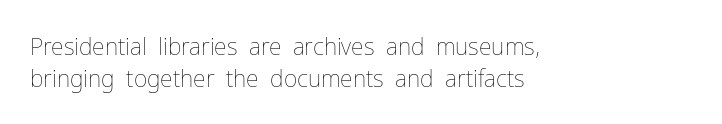
The image shows 23 px text type, upright; set left-aligned, normal line spacing (1.37x), normal letter spacing, not underlined.
